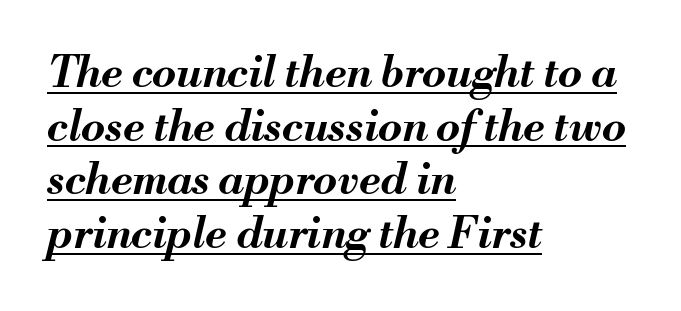
If you measured baseline to baseline, you'd find a middling distance. The text block is weighted toward the left margin, trailing off unevenly rightward. Each line of the rendering has a horizontal stroke beneath the glyphs. Each letter keeps its own natural width here, so spacing adapts to shape. In terms of letterspacing, this is plain default setting.
